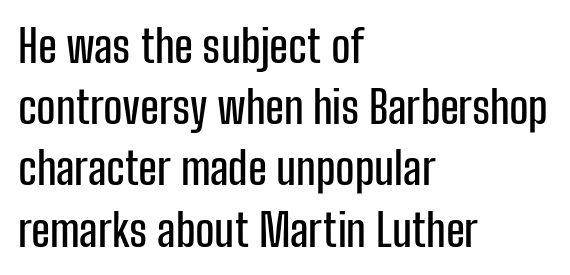
The image shows 45 px condensed sans-serif type, upright; set left-aligned, normal line spacing (1.36x), normal letter spacing, not underlined; low stroke contrast and a medium x-height.
